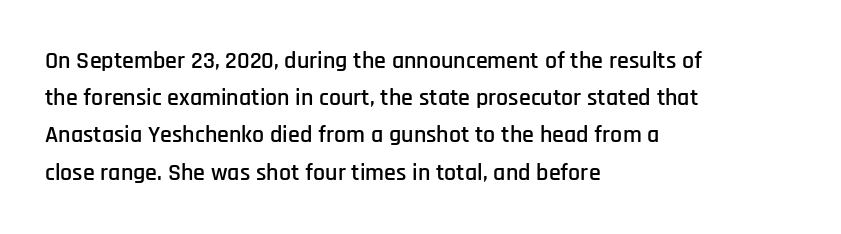
The image shows 24 px text type, upright; set left-aligned, normal line spacing (1.55x), normal letter spacing, not underlined.
